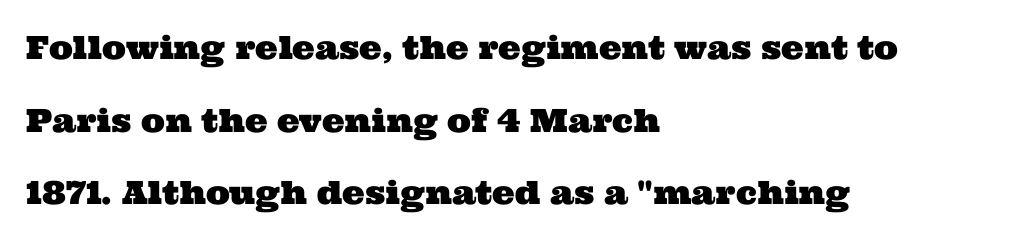
The image shows 32 px wide serif type; set left-aligned, loose line spacing (2.27x), normal letter spacing, not underlined; medium stroke contrast and a medium x-height.
